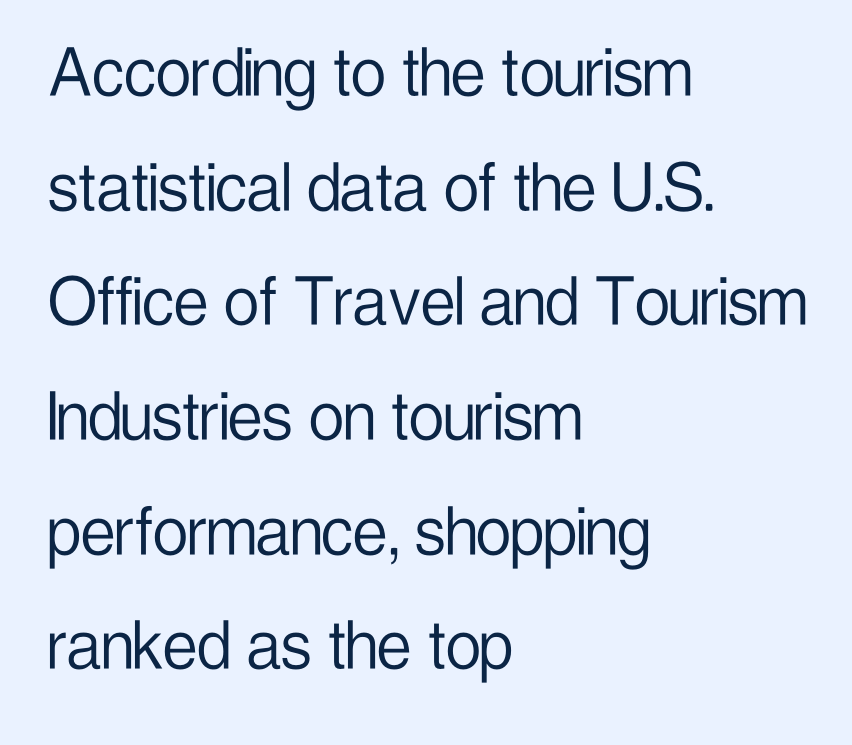
{"serif": "no", "italic": "no", "bold": "no", "weight": "light", "width": "condensed", "stroke_contrast": "low", "x_height": "medium", "monospaced": "no", "underline": "no", "align": "left", "line_spacing": "normal", "line_spacing_ratio": 1.47, "letter_spacing": "normal", "letter_spacing_em": 0.0, "glyph_px": 78}
